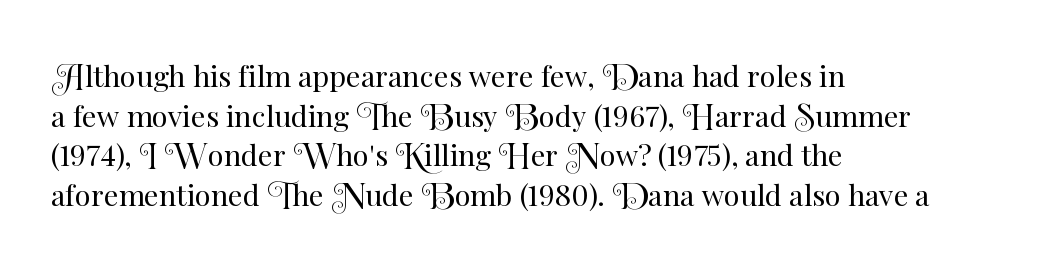
{"italic": "no", "bold": "no", "weight": "regular", "width": "normal", "stroke_contrast": "medium", "x_height": "small", "monospaced": "no", "underline": "no", "align": "left", "line_spacing": "normal", "line_spacing_ratio": 1.37, "letter_spacing": "normal", "letter_spacing_em": 0.0, "glyph_px": 29}
